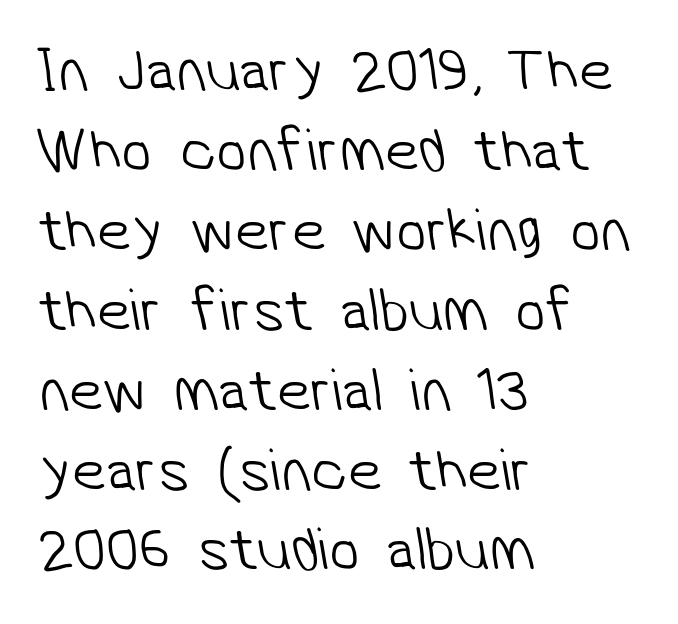
The image shows 61 px light sans-serif type; set left-aligned, normal line spacing (1.31x), normal letter spacing, not underlined; low stroke contrast and a medium x-height.
